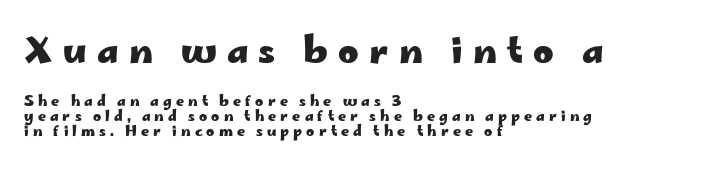
The rendering uses natural spacing where letterforms have individual widths. Characters follow at a spacing far wider than the type designer built in. The face used here is a sans, in the tradition of grotesques and geometrics. This rendering features lettering with no underline.
